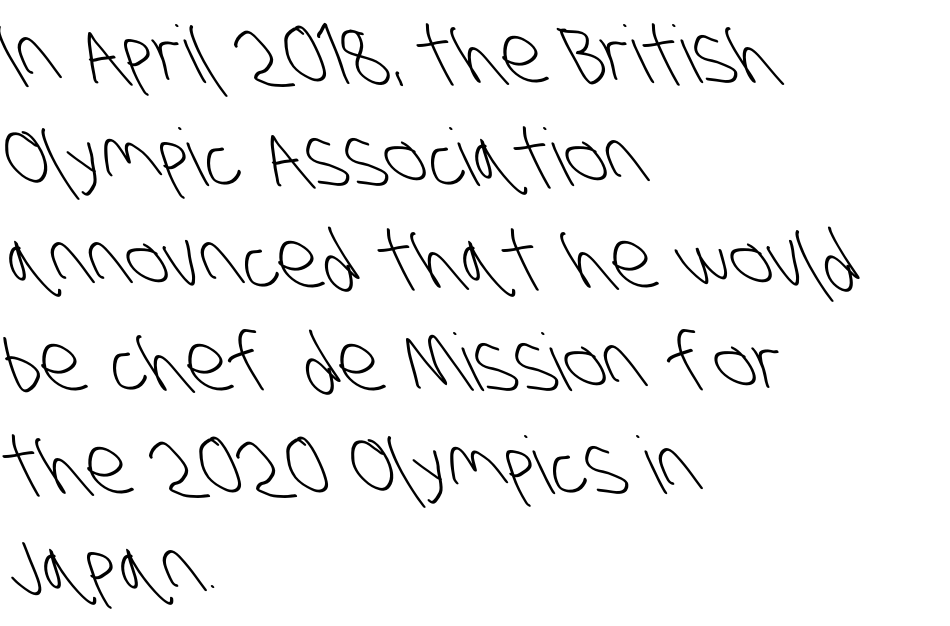
The image shows 79 px light, condensed sans-serif type; set left-aligned, normal line spacing (1.3x), normal letter spacing, not underlined; low stroke contrast and a large x-height.
